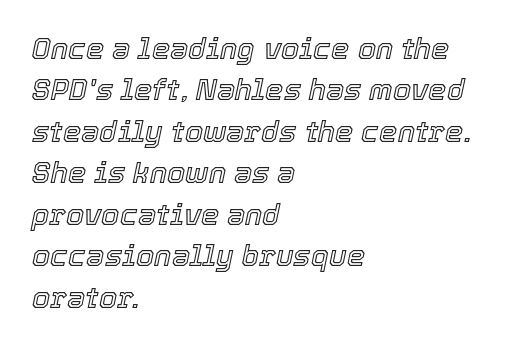
The image shows 29 px text type, italic (leaning right); set left-aligned, normal line spacing (1.43x), normal letter spacing, not underlined; a medium x-height.
